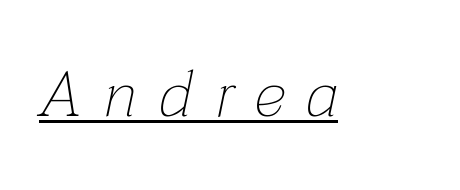
Letter spacing: wide. When letters slant like this, we call the style italic. Weight class: somewhere from thin through regular. A continuous stroke trails under the words, as in a hyperlink. The passage shown is typed in a proportional face where columns would drift.
